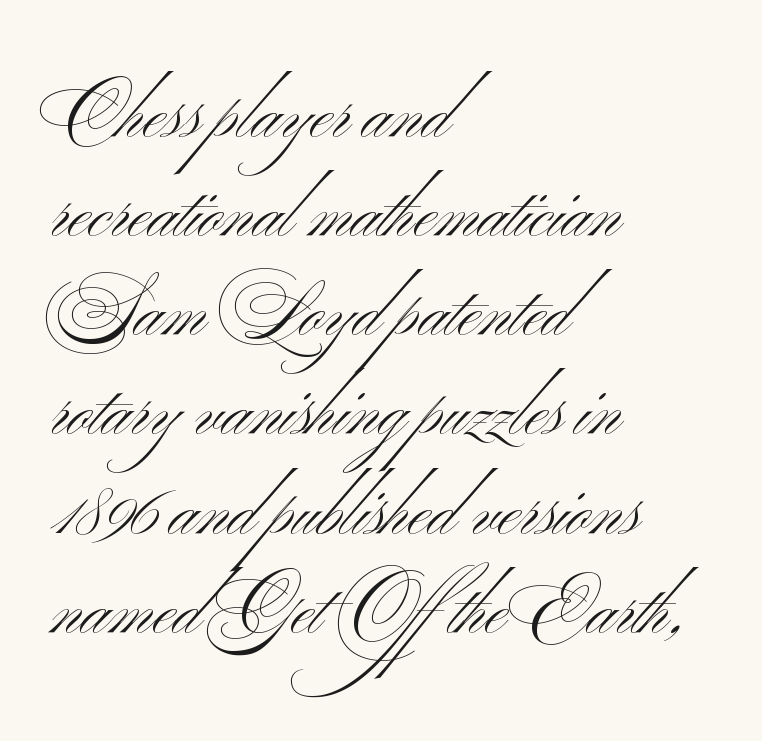
The image shows 74 px light, wide sans-serif type; set left-aligned, normal line spacing (1.34x), normal letter spacing, not underlined; medium stroke contrast and a small x-height.
